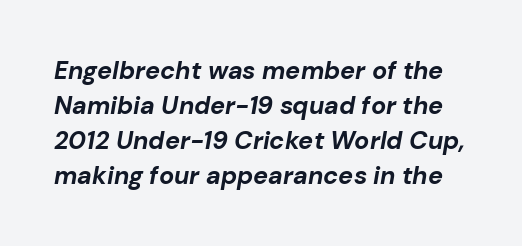
The rendering applies a slant to the glyphs. These words are printed bold, with thick strokes throughout. A typesetter would call this zero additional tracking. Vertically, the passage feels balanced, rows spaced as you'd expect.
